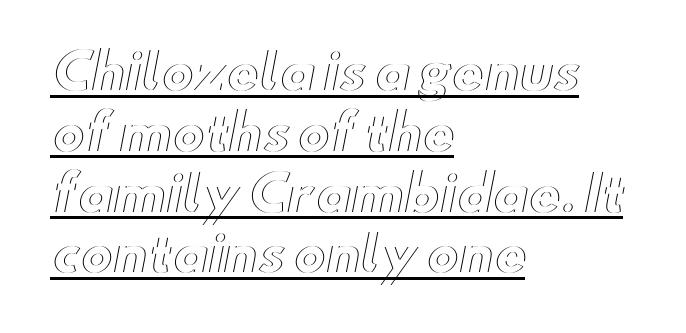
The image shows 49 px wide type; set left-aligned, line spacing 1.24x, normal letter spacing, underlined; a small x-height.
